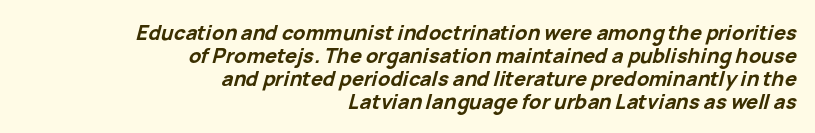
The image shows 20 px bold type, italic (leaning right); set right-aligned, tight line spacing (1.15x), normal letter spacing, not underlined.
